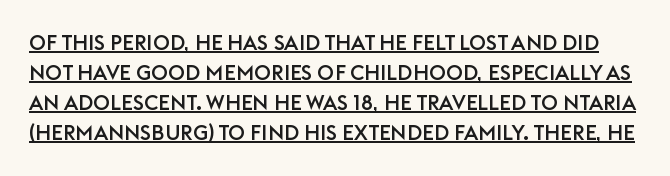
{"italic": "no", "underline": "yes", "line_spacing": "normal", "line_spacing_ratio": 1.43, "letter_spacing": "normal", "letter_spacing_em": 0.0, "glyph_px": 21}
